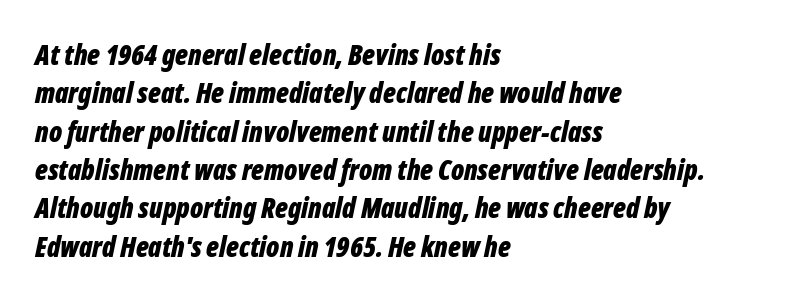
{"italic": "yes", "lean": "right", "slant_degrees": 12, "bold": "yes", "weight": "bold", "width": "condensed", "stroke_contrast": "low", "x_height": "medium", "monospaced": "no", "underline": "no", "align": "left", "line_spacing": "normal", "line_spacing_ratio": 1.37, "letter_spacing": "normal", "letter_spacing_em": 0.0, "glyph_px": 28}
